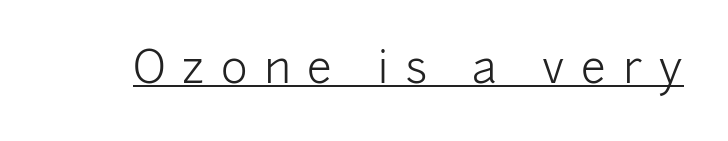
{"serif": "no", "italic": "no", "bold": "no", "weight": "light", "width": "normal", "stroke_contrast": "low", "x_height": "medium", "monospaced": "no", "underline": "yes", "letter_spacing": "wide", "letter_spacing_em": 0.37, "glyph_px": 45}
